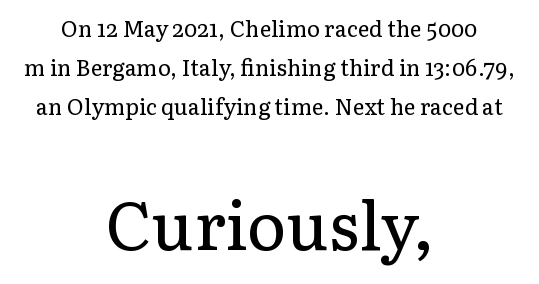
Does the lettering tilt? It doesn't — this is upright. Which margin do the lines hug? Neither — every line sits in the middle. Ink coverage per letter is moderate at most. The passage shown is typeset with a serif family. Descender tails drop into unmarked territory.
